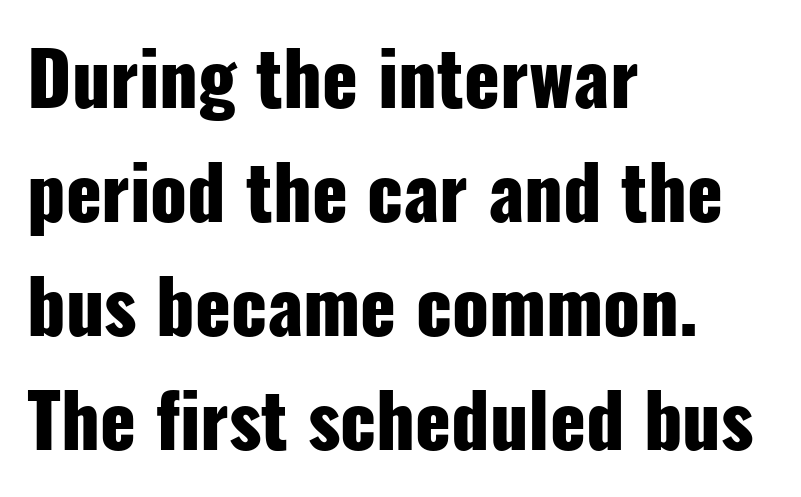
Q: Is the text bold? A: Yes.
Q: Is the text italic (slanted)? A: No, it is upright.
Q: Is the typeface a serif or a sans-serif typeface? A: Sans-serif.
Q: Is the text underlined? A: No.
Q: How is the paragraph aligned? A: Left-aligned.
Q: Is the spacing between letters normal or unusually wide? A: Normal.
Q: Is the spacing between lines tight, normal or loose? A: Normal.
Q: Width (condensed, normal, or wide)? A: Condensed.
Q: Stroke contrast? A: Low.
Q: x-height? A: Medium.
Q: Monospaced? A: No.
